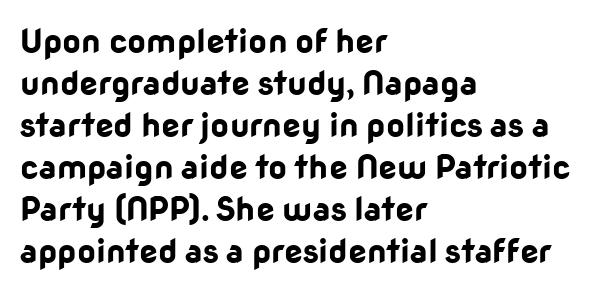
{"serif": "no", "italic": "no", "bold": "yes", "weight": "bold", "width": "normal", "stroke_contrast": "low", "x_height": "medium", "monospaced": "no", "underline": "no", "align": "left", "line_spacing": "normal", "line_spacing_ratio": 1.27, "letter_spacing": "normal", "letter_spacing_em": 0.0, "glyph_px": 33}
